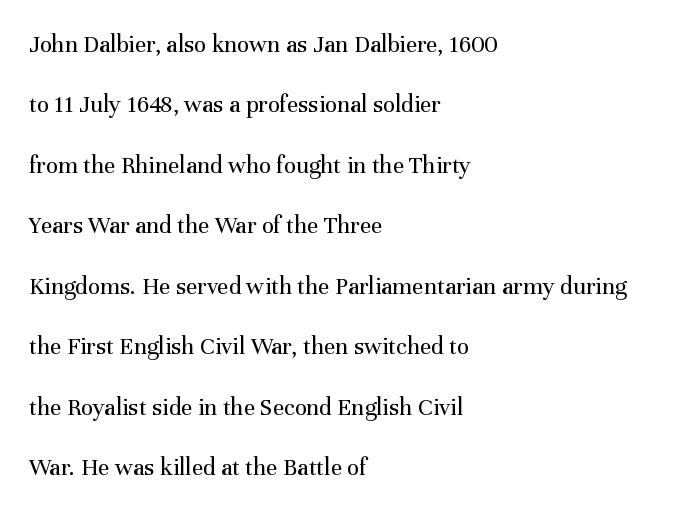
The image shows 25 px text type, upright; set left-aligned, loose line spacing (2.42x), normal letter spacing, not underlined.
